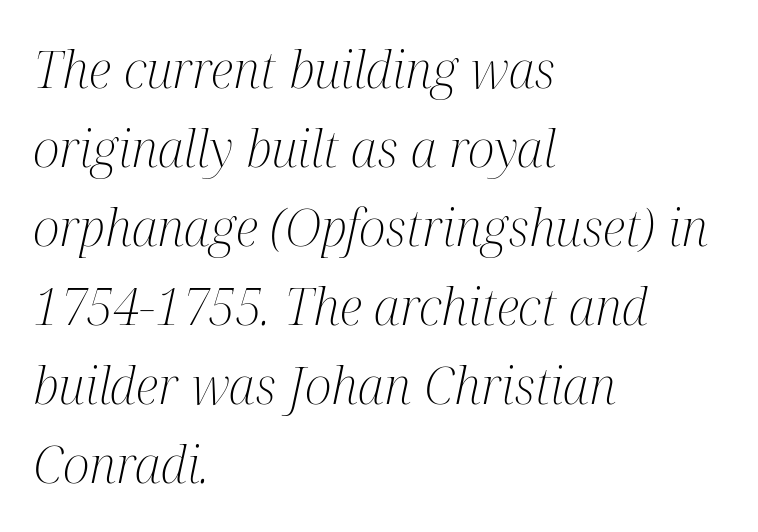
{"serif": "yes", "italic": "yes", "lean": "right", "slant_degrees": 12, "bold": "no", "weight": "light", "width": "condensed", "stroke_contrast": "medium", "x_height": "medium", "monospaced": "no", "underline": "no", "align": "left", "line_spacing": "normal", "line_spacing_ratio": 1.55, "letter_spacing": "normal", "letter_spacing_em": 0.0, "glyph_px": 51}
